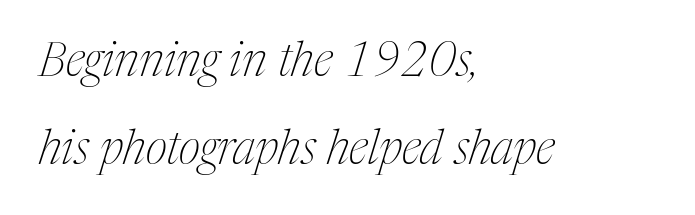
{"serif": "yes", "italic": "yes", "lean": "right", "slant_degrees": 17, "bold": "no", "weight": "thin", "width": "condensed", "stroke_contrast": "medium", "x_height": "medium", "monospaced": "no", "underline": "no", "align": "left", "line_spacing_ratio": 1.88, "letter_spacing": "normal", "letter_spacing_em": 0.0, "glyph_px": 47}
